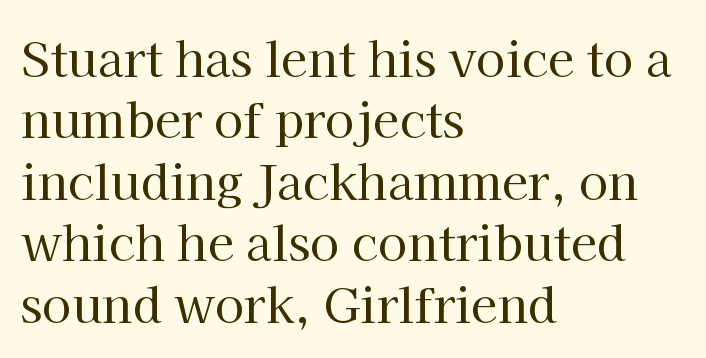
{"serif": "yes", "italic": "no", "bold": "no", "weight": "regular", "width": "normal", "stroke_contrast": "high", "x_height": "medium", "monospaced": "no", "underline": "no", "align": "left", "line_spacing": "normal", "line_spacing_ratio": 1.28, "letter_spacing": "normal", "letter_spacing_em": 0.0, "glyph_px": 48}
